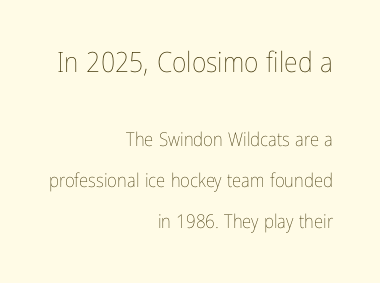
The tracking reads as untouched default to a designer's eye. The rag falls on the left side of this text block. No chunkiness to these letters — they're not bold. Varying glyph widths throughout — classic text-font behaviour. The specimen reads as upright at a glance. This rendering features lettering with no underline.
